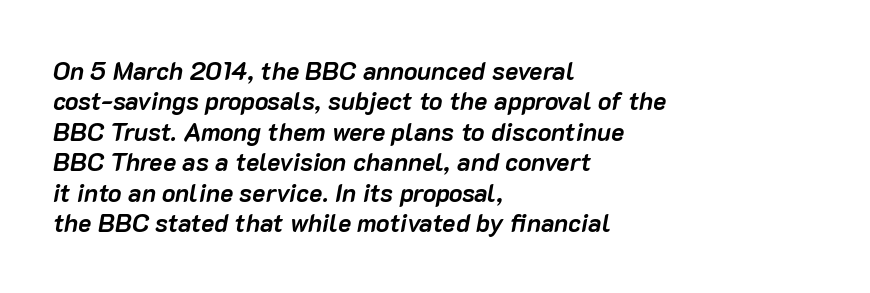
Q: Is the text bold? A: Yes.
Q: Is the text italic (slanted)? A: Yes, it leans right by about 10 degrees.
Q: Is the text underlined? A: No.
Q: How is the paragraph aligned? A: Left-aligned.
Q: Is the spacing between letters normal or unusually wide? A: Normal.
